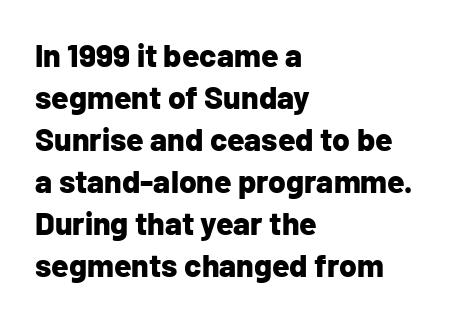
Q: Is the text bold? A: Yes.
Q: Is the text italic (slanted)? A: No, it is upright.
Q: Is the typeface a serif or a sans-serif typeface? A: Sans-serif.
Q: Is the text underlined? A: No.
Q: How is the paragraph aligned? A: Left-aligned.
Q: Is the spacing between letters normal or unusually wide? A: Normal.
Q: Is the spacing between lines tight, normal or loose? A: Normal.
Q: Width (condensed, normal, or wide)? A: Normal.
Q: Stroke contrast? A: Low.
Q: x-height? A: Medium.
Q: Monospaced? A: No.
